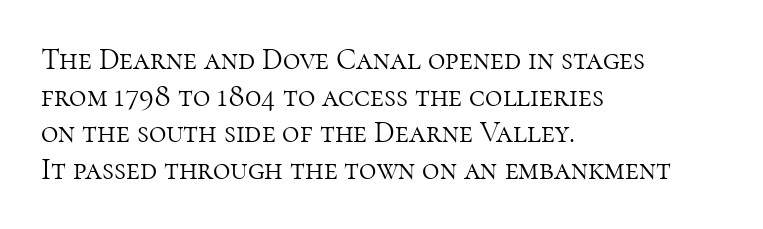
Do the letters lean? They stand straight. Think of a printed novel: that variable character pitch is what you see here. Weight: not bold — regular or lighter. Letterform terminals end in serifs throughout the passage. The zone under the glyphs is completely vacant. Each word holds together tightly as a unit, with standard inter-letter gaps.
